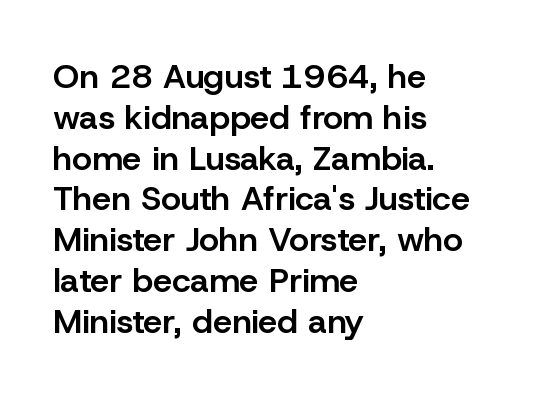
Q: Is the text bold? A: Semi-bold.
Q: Is the text italic (slanted)? A: No, it is upright.
Q: Is the typeface a serif or a sans-serif typeface? A: Sans-serif.
Q: Is the text underlined? A: No.
Q: How is the paragraph aligned? A: Left-aligned.
Q: Is the spacing between letters normal or unusually wide? A: Normal.
Q: Width (condensed, normal, or wide)? A: Normal.
Q: Stroke contrast? A: Low.
Q: x-height? A: Medium.
Q: Monospaced? A: No.
